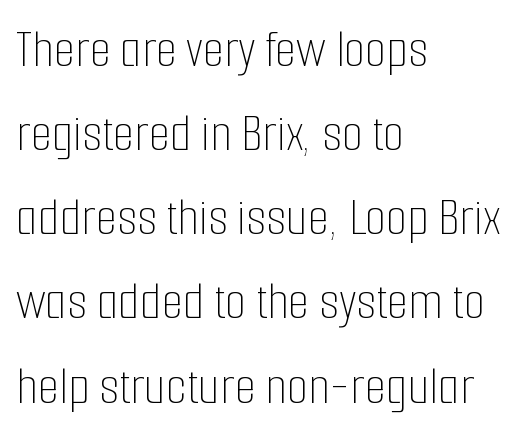
You could not count columns in this text — the font is proportionally spaced. Line beginnings align vertically; line endings do not. Each new line begins a customary step beneath the previous one. Is this a heavy cut? Hardly; it is regular or lighter. The type is set solid horizontally, with unmodified tracking. Type without underlining.
